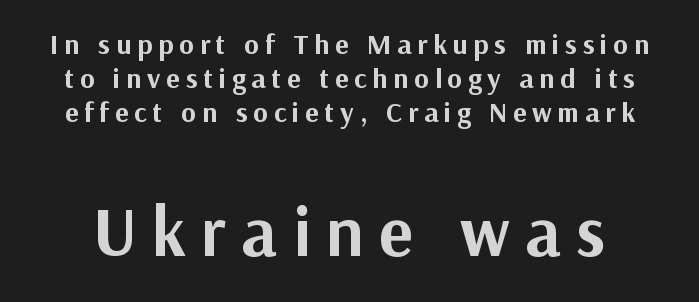
Unlike italic type, these characters show no tilt at all. Nothing sits at the stroke ends, so this counts as sans-serif. Tracking here is generous; glyphs stand well apart from one another. Words float on clear page, feet unadorned. Compare the two chunks: the lower has the greater cap height. Looks like regular typesetting: each glyph gets only the width it needs.
